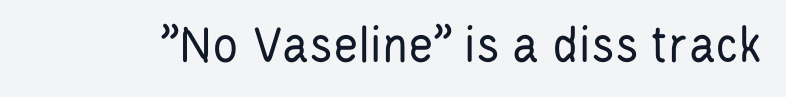
Q: Is the text bold? A: No.
Q: Is the text italic (slanted)? A: No, it is upright.
Q: Is the typeface a serif or a sans-serif typeface? A: Sans-serif.
Q: Is the text underlined? A: No.
Q: Is the spacing between letters normal or unusually wide? A: Normal.
Q: Width (condensed, normal, or wide)? A: Condensed.
Q: Stroke contrast? A: Low.
Q: x-height? A: Large.
Q: Monospaced? A: No.
